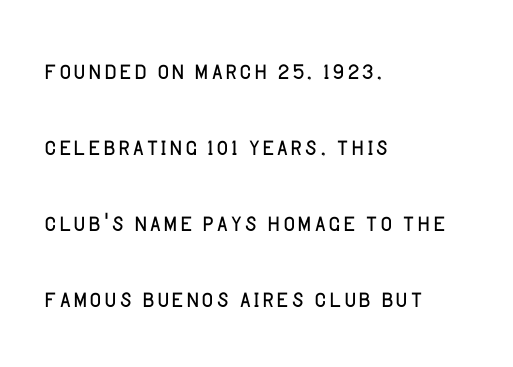
Q: Is the text bold? A: No.
Q: Is the text italic (slanted)? A: No, it is upright.
Q: Is the typeface a serif or a sans-serif typeface? A: Sans-serif.
Q: Is the text underlined? A: No.
Q: How is the paragraph aligned? A: Left-aligned.
Q: Is the spacing between letters normal or unusually wide? A: Normal.
Q: Is the spacing between lines tight, normal or loose? A: Loose.
Q: Width (condensed, normal, or wide)? A: Normal.
Q: Stroke contrast? A: Low.
Q: x-height? A: Large.
Q: Monospaced? A: No.
